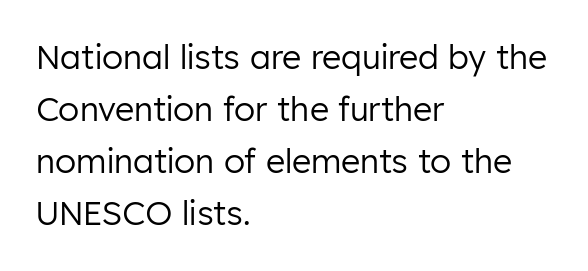
Anything drawn beneath the words? Only blank space. Caption: multi-line text, flush left, ragged right. Is this a fixed-width face? No — the glyphs have proportional, varying widths. The passage shown stacks its lines at a standard gap. Italic: no, the glyphs are upright roman.
